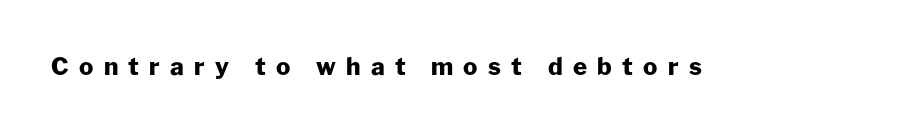
{"italic": "no", "bold": "yes", "underline": "no", "letter_spacing": "wide", "letter_spacing_em": 0.43, "glyph_px": 24}
